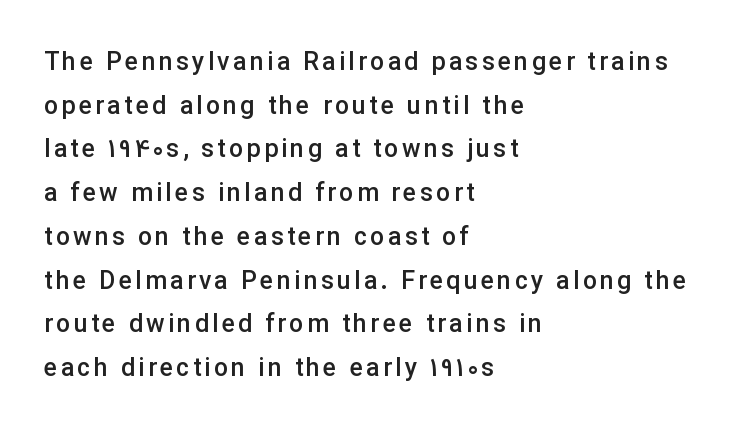
{"italic": "no", "bold": "semi", "underline": "no", "align": "left", "line_spacing_ratio": 1.75, "glyph_px": 25}
